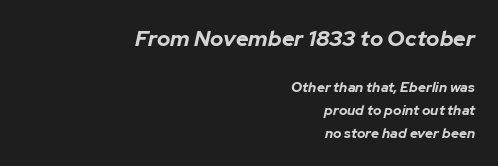
Q: Is the text bold? A: Yes.
Q: Is the text italic (slanted)? A: Yes, it leans right by about 12 degrees.
Q: Is the text underlined? A: No.
Q: How is the paragraph aligned? A: Right-aligned.
Q: Is the spacing between letters normal or unusually wide? A: Normal.
Q: Is the spacing between lines tight, normal or loose? A: Normal.
Q: Which block of text is set in a larger size, the first (top) or the second (bottom)? A: The first (top) one.
